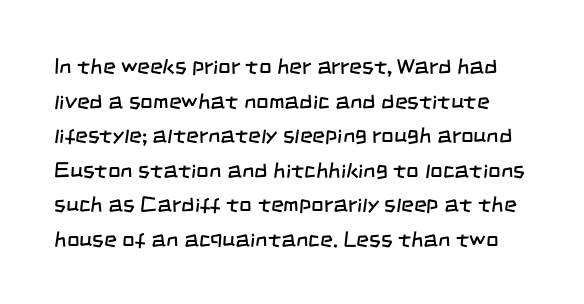
The image shows 22 px text type; set normal line spacing (1.57x), normal letter spacing, not underlined.
